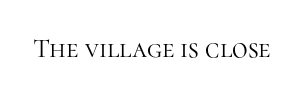
Q: Is the text bold? A: No.
Q: Is the text italic (slanted)? A: No, it is upright.
Q: Is the text underlined? A: No.
Q: Is the spacing between letters normal or unusually wide? A: Normal.
